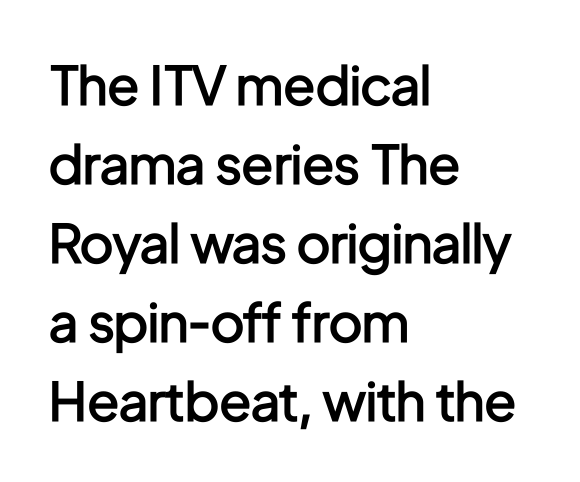
{"serif": "no", "italic": "no", "bold": "semi", "weight": "semibold", "width": "condensed", "stroke_contrast": "low", "x_height": "medium", "monospaced": "no", "underline": "no", "align": "left", "line_spacing": "normal", "line_spacing_ratio": 1.49, "letter_spacing": "normal", "letter_spacing_em": 0.0, "glyph_px": 53}
